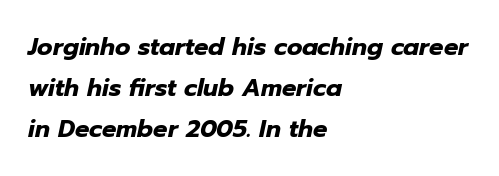
The image shows 24 px bold type, italic (leaning right); set left-aligned, normal line spacing (1.7x), normal letter spacing, not underlined.
